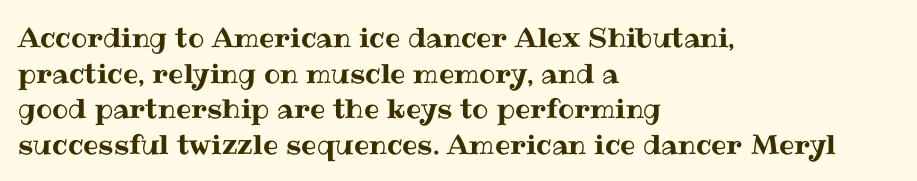
{"italic": "no", "underline": "no", "align": "left", "line_spacing": "normal", "line_spacing_ratio": 1.32, "letter_spacing": "normal", "letter_spacing_em": 0.0, "glyph_px": 27}
